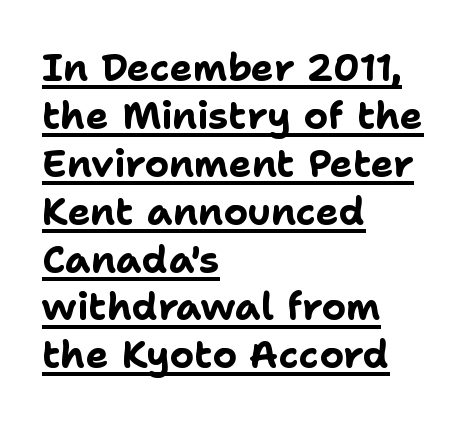
The image shows 38 px bold sans-serif type, upright; set left-aligned, normal line spacing (1.26x), normal letter spacing, underlined; low stroke contrast and a medium x-height.
